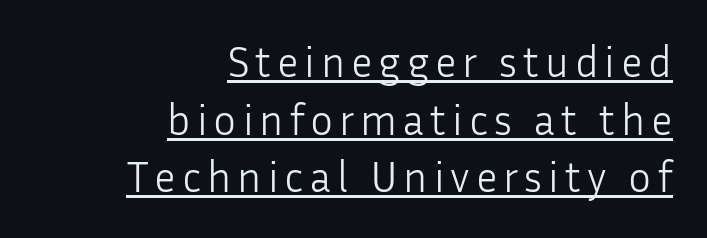
Every stem runs plumb, perpendicular to the baseline. The lines are quadded right. Serif or sans? Sans — the stroke terminals are bare. Ink coverage per letter is moderate at most. Looks like regular typesetting: each glyph gets only the width it needs.
